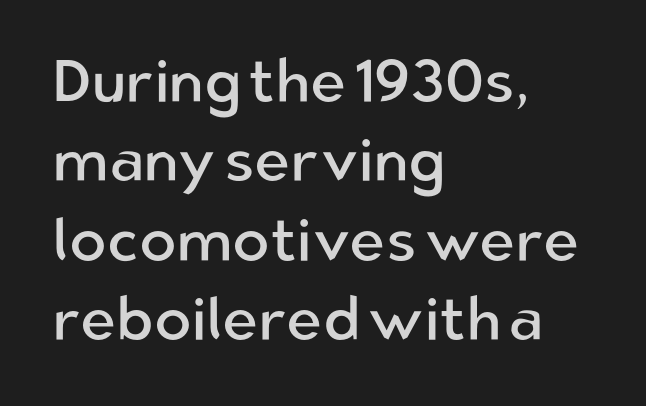
Underlining? Definitely not there. Spacing verdict: proportional, widths tailored to each character. Typographically, this falls in the sans-serif category. No italicization has been applied; the sample stays upright. Line starts are locked; line ends wander.
